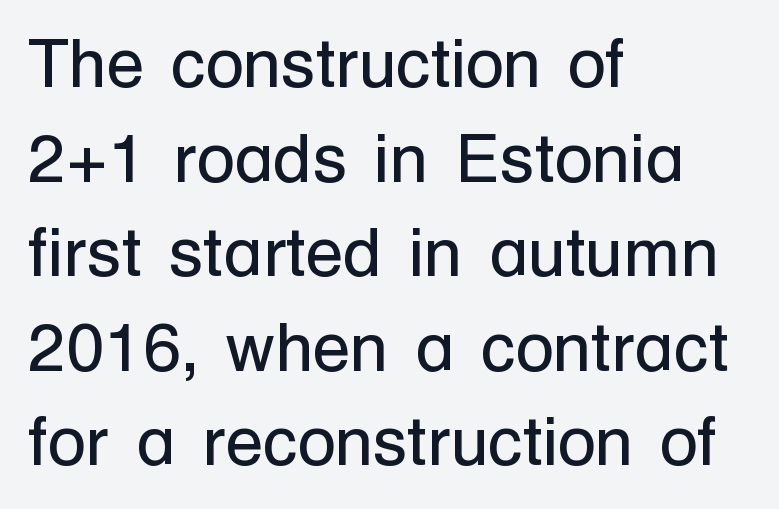
Q: Is the text bold? A: No.
Q: Is the text italic (slanted)? A: No, it is upright.
Q: Is the typeface a serif or a sans-serif typeface? A: Sans-serif.
Q: Is the text underlined? A: No.
Q: How is the paragraph aligned? A: Left-aligned.
Q: Is the spacing between letters normal or unusually wide? A: Normal.
Q: Is the spacing between lines tight, normal or loose? A: Normal.
Q: Width (condensed, normal, or wide)? A: Normal.
Q: Stroke contrast? A: Low.
Q: x-height? A: Medium.
Q: Monospaced? A: No.
